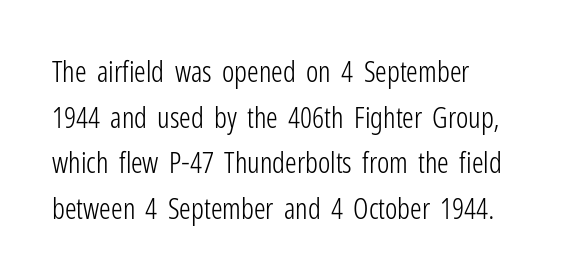
Q: Is the text bold? A: No.
Q: Is the text italic (slanted)? A: No, it is upright.
Q: Is the typeface a serif or a sans-serif typeface? A: Sans-serif.
Q: Is the text underlined? A: No.
Q: How is the paragraph aligned? A: Left-aligned.
Q: Is the spacing between letters normal or unusually wide? A: Normal.
Q: Is the spacing between lines tight, normal or loose? A: Normal.
Q: Width (condensed, normal, or wide)? A: Condensed.
Q: Stroke contrast? A: Low.
Q: x-height? A: Medium.
Q: Monospaced? A: No.
